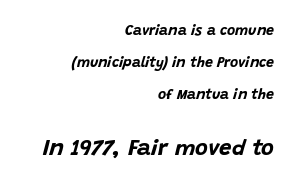
Q: Is the text bold? A: Yes.
Q: Is the text italic (slanted)? A: Yes, it leans right by about 15 degrees.
Q: Is the text underlined? A: No.
Q: How is the paragraph aligned? A: Right-aligned.
Q: Is the spacing between letters normal or unusually wide? A: Normal.
Q: Is the spacing between lines tight, normal or loose? A: Loose.
Q: Which block of text is set in a larger size, the first (top) or the second (bottom)? A: The second (bottom) one.
